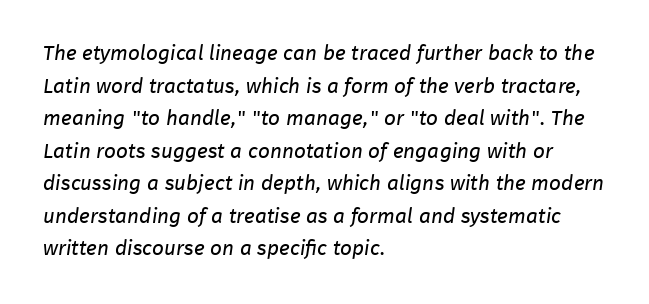
Q: Is the text bold? A: No.
Q: Is the text underlined? A: No.
Q: How is the paragraph aligned? A: Left-aligned.
Q: Is the spacing between letters normal or unusually wide? A: Normal.
Q: Is the spacing between lines tight, normal or loose? A: Normal.
